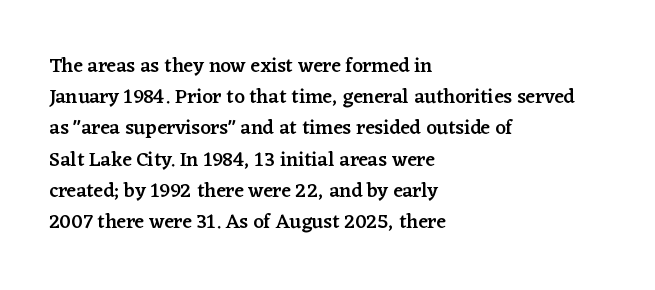
Each line starts at the same left margin while the right side varies. Default kerning and tracking; the words read as compact shapes. Notice how the stems are strictly vertical — no italics here. Compared with typical paragraphs, the rows here are spaced about the same. Has an underline been added? It has not. Strokes here are thickened, but only to semibold level.
